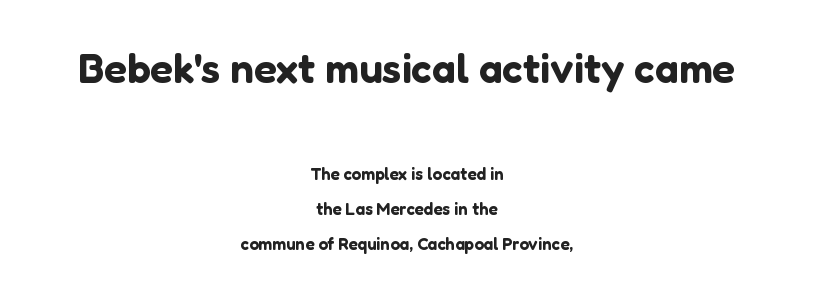
{"serif": "no", "italic": "no", "width": "normal", "stroke_contrast": "low", "x_height": "medium", "monospaced": "no", "underline": "no", "align": "center", "line_spacing": "loose", "line_spacing_ratio": 2.07, "letter_spacing": "normal", "letter_spacing_em": 0.0, "larger_block": "first", "size_ratio": 2.47, "glyph_px": 42}
